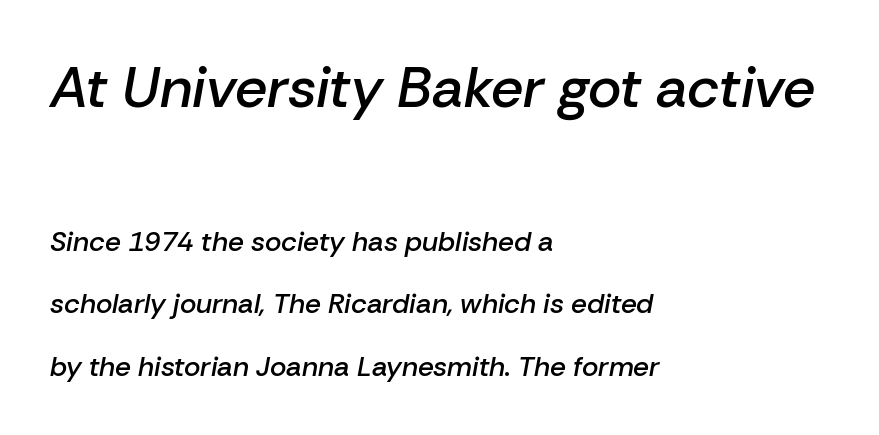
{"italic": "yes", "lean": "right", "slant_degrees": 10, "bold": "semi", "weight": "semibold", "width": "normal", "stroke_contrast": "low", "x_height": "medium", "monospaced": "no", "underline": "no", "align": "left", "line_spacing": "loose", "line_spacing_ratio": 2.23, "letter_spacing": "normal", "letter_spacing_em": 0.0, "larger_block": "first", "size_ratio": 2.04, "glyph_px": 57}
